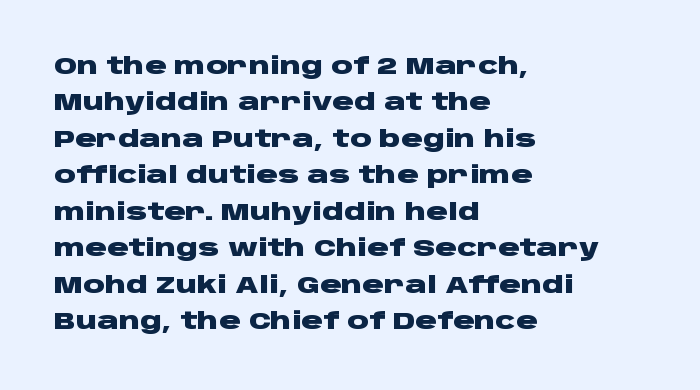
{"italic": "no", "bold": "yes", "underline": "no", "align": "left", "line_spacing": "normal", "line_spacing_ratio": 1.52, "letter_spacing": "normal", "letter_spacing_em": 0.0, "glyph_px": 24}
